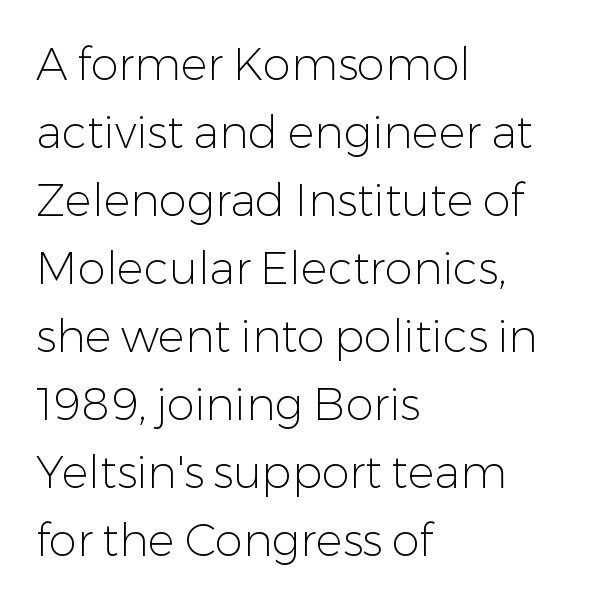
The image shows 45 px light sans-serif type, upright; set left-aligned, normal line spacing (1.51x), normal letter spacing, not underlined; low stroke contrast and a medium x-height.
